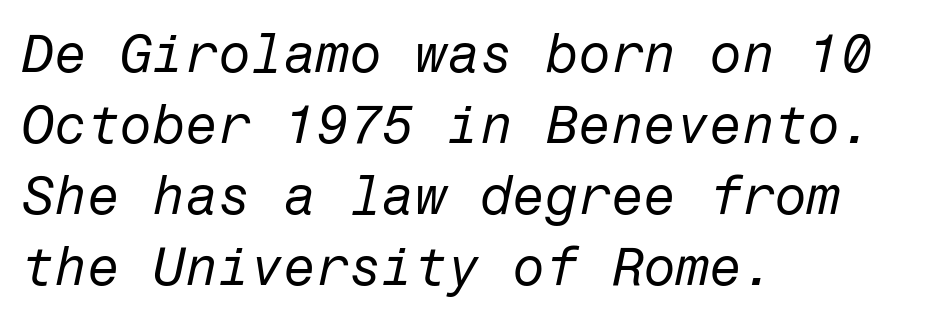
The image shows 53 px regular-weight type, italic (leaning right); set left-aligned, normal line spacing (1.34x), normal letter spacing, not underlined; low stroke contrast and a medium x-height.
